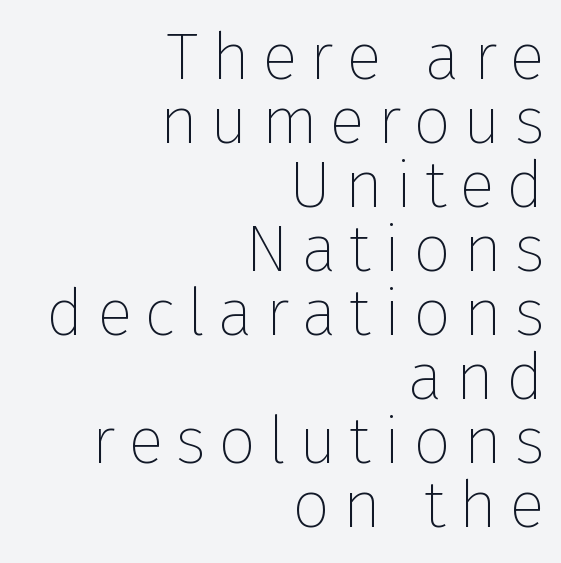
Q: Is the text bold? A: No.
Q: Is the text italic (slanted)? A: No, it is upright.
Q: Is the typeface a serif or a sans-serif typeface? A: Sans-serif.
Q: Is the text underlined? A: No.
Q: How is the paragraph aligned? A: Right-aligned.
Q: Is the spacing between lines tight, normal or loose? A: Tight.
Q: Width (condensed, normal, or wide)? A: Normal.
Q: Stroke contrast? A: Low.
Q: x-height? A: Medium.
Q: Monospaced? A: No.
